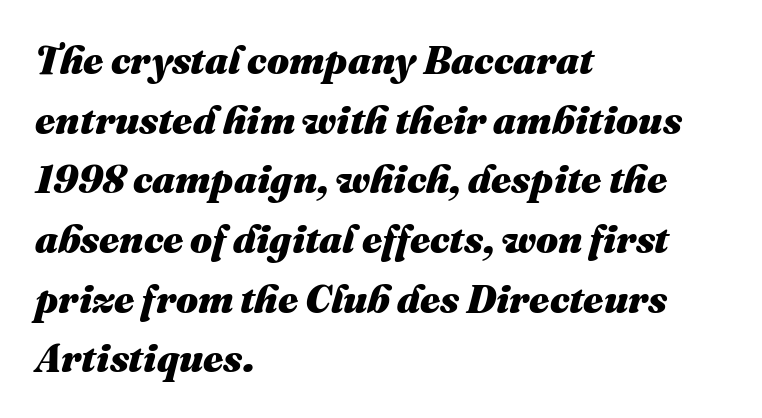
The image shows 39 px heavy type, italic (leaning right); set left-aligned, normal line spacing (1.53x), normal letter spacing, not underlined; medium stroke contrast and a medium x-height.
